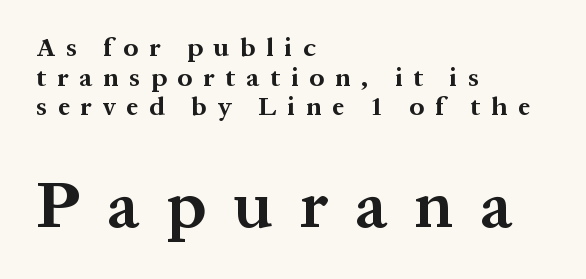
The image shows 65 px bold serif type, upright; set left-aligned, tight line spacing (1.14x), unusually wide letter spacing (+0.42 em), not underlined; the second (bottom) block is 2.5x larger; medium stroke contrast and a medium x-height.
